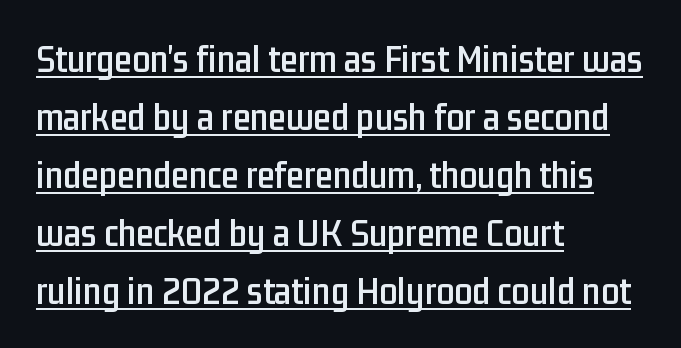
The axis of the letterforms is exactly vertical. Think of a printed novel: that variable character pitch is what you see here. Does a line run under the words? Yes, clearly. Are there feet on the stems? There aren't — it's a sans. Caption: standard tracking, unaltered. The text block is weighted toward the left margin, trailing off unevenly rightward.
